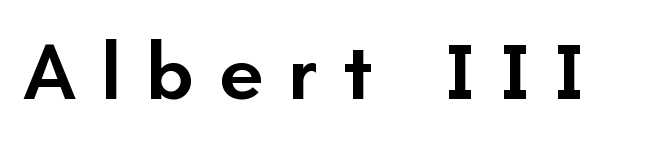
The image shows 80 px semibold sans-serif type, upright; set unusually wide letter spacing (+0.31 em), not underlined; low stroke contrast and a small x-height.
